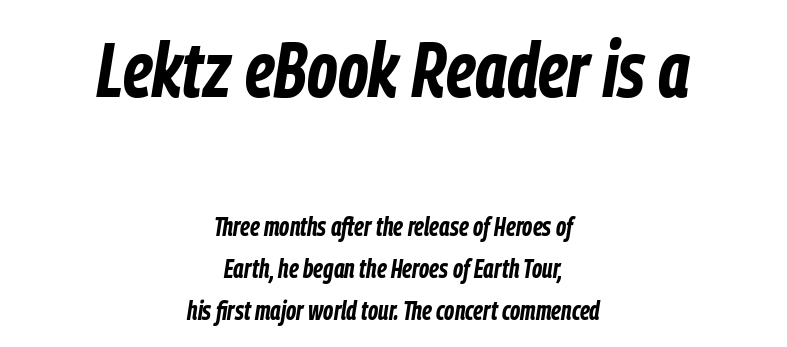
The image shows 78 px bold, condensed type, italic (leaning right); set centered, normal line spacing (1.62x), normal letter spacing, not underlined; the first (top) block is 3.0x larger; low stroke contrast and a medium x-height.
